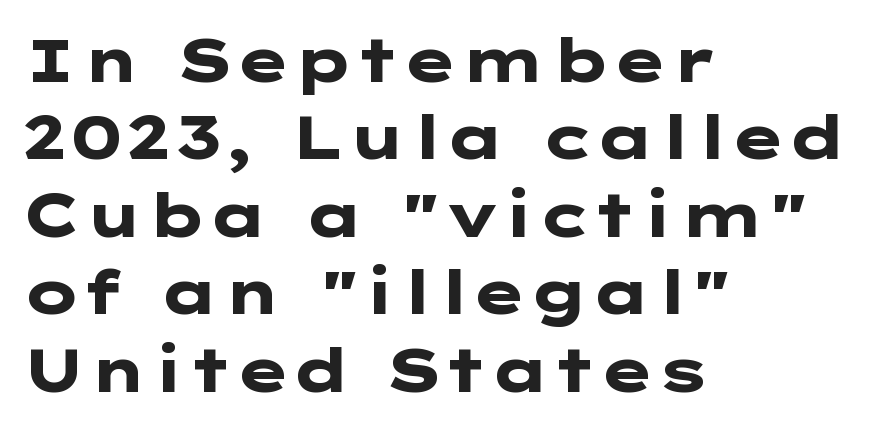
Q: Is the text bold? A: Yes.
Q: Is the text italic (slanted)? A: No, it is upright.
Q: Is the typeface a serif or a sans-serif typeface? A: Sans-serif.
Q: Is the text underlined? A: No.
Q: How is the paragraph aligned? A: Left-aligned.
Q: Is the spacing between letters normal or unusually wide? A: Normal.
Q: Is the spacing between lines tight, normal or loose? A: Normal.
Q: Width (condensed, normal, or wide)? A: Wide.
Q: Stroke contrast? A: Low.
Q: x-height? A: Medium.
